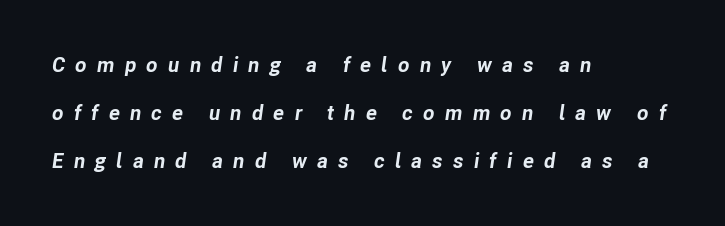
{"italic": "yes", "lean": "right", "slant_degrees": 8, "bold": "yes", "underline": "no", "align": "left", "line_spacing": "loose", "line_spacing_ratio": 2.28, "letter_spacing": "wide", "letter_spacing_em": 0.48, "glyph_px": 21}
